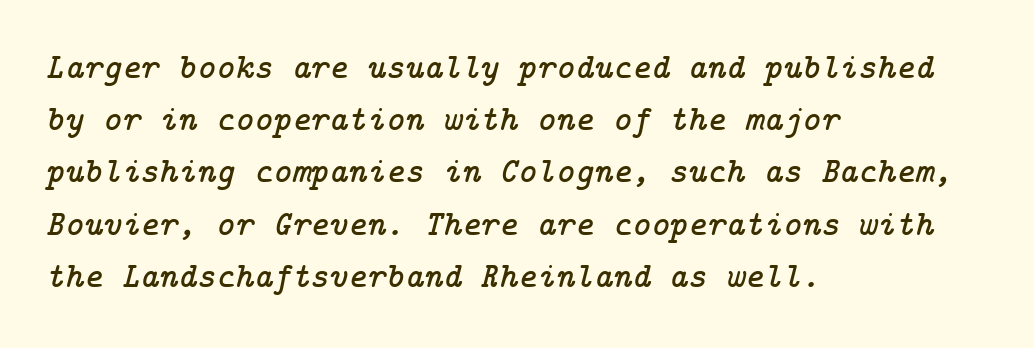
The image shows 36 px serif type, italic (leaning right); set left-aligned, normal line spacing (1.45x), normal letter spacing, not underlined; low stroke contrast and a medium x-height.
